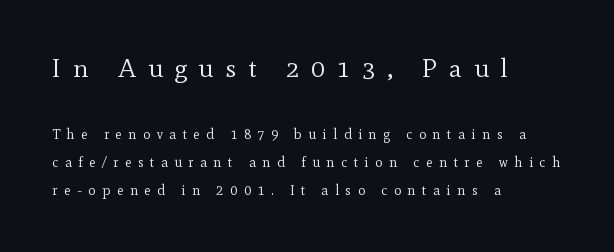
Q: Is the text bold? A: No.
Q: Is the text italic (slanted)? A: No, it is upright.
Q: Is the text underlined? A: No.
Q: How is the paragraph aligned? A: Left-aligned.
Q: Is the spacing between letters normal or unusually wide? A: Unusually wide.
Q: Is the spacing between lines tight, normal or loose? A: Loose.
Q: Which block of text is set in a larger size, the first (top) or the second (bottom)? A: The first (top) one.
